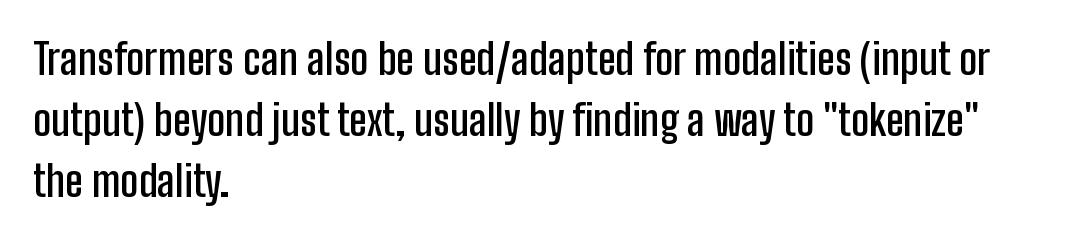
The image shows 42 px semibold, condensed sans-serif type, upright; set left-aligned, normal line spacing (1.45x), normal letter spacing, not underlined; low stroke contrast and a medium x-height.
